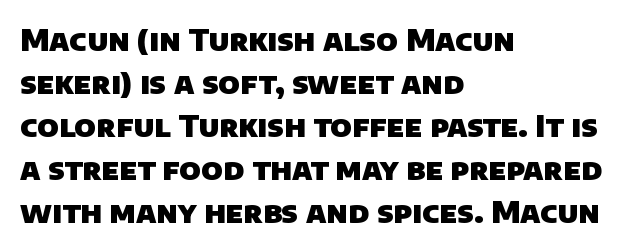
Characters follow at the spacing the type designer built in. Varying glyph widths throughout — classic text-font behaviour. Bare-footed words on every line. In terms of letterform style, serifs are entirely absent. Caption: multi-line text, flush left, ragged right. Students, observe: this is what conventionally led text looks like.
